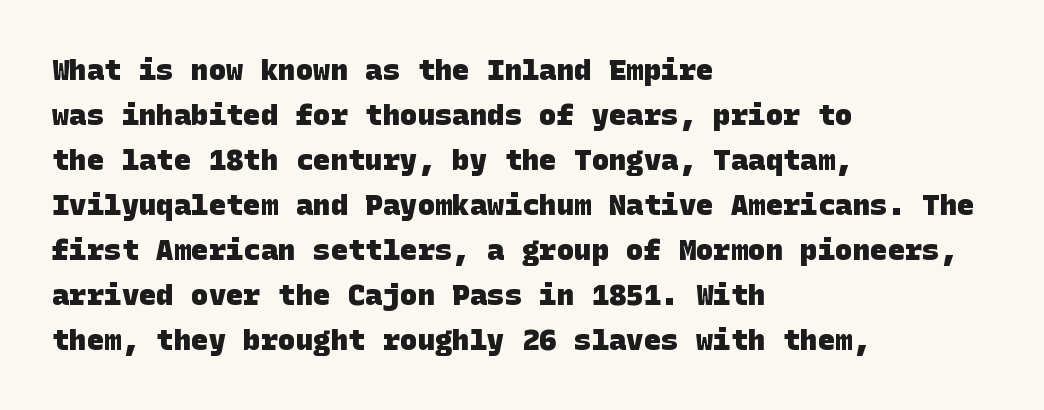
{"serif": "no", "bold": "yes", "weight": "heavy", "width": "normal", "stroke_contrast": "low", "x_height": "large", "underline": "no", "align": "left", "line_spacing": "normal", "line_spacing_ratio": 1.55, "letter_spacing": "normal", "letter_spacing_em": 0.0, "glyph_px": 29}
